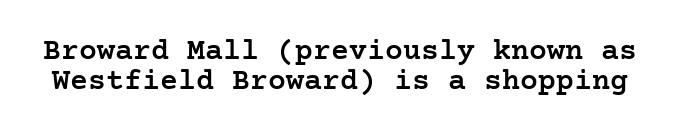
Q: Is the text bold? A: Semi-bold.
Q: Is the text italic (slanted)? A: No, it is upright.
Q: Is the typeface a serif or a sans-serif typeface? A: Serif.
Q: Is the text underlined? A: No.
Q: Is the spacing between letters normal or unusually wide? A: Normal.
Q: Is the spacing between lines tight, normal or loose? A: Tight.
Q: Width (condensed, normal, or wide)? A: Normal.
Q: Stroke contrast? A: Low.
Q: x-height? A: Medium.
